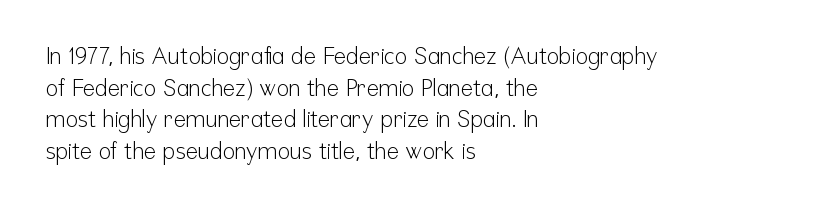
{"italic": "no", "bold": "no", "underline": "no", "align": "left", "line_spacing": "normal", "line_spacing_ratio": 1.38, "letter_spacing": "normal", "letter_spacing_em": 0.0, "glyph_px": 23}
